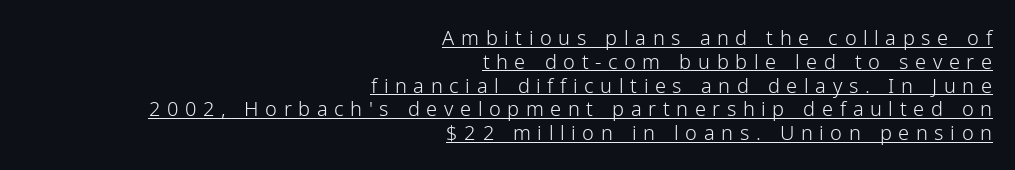
{"italic": "no", "bold": "no", "underline": "yes", "align": "right", "line_spacing_ratio": 1.19, "letter_spacing": "wide", "letter_spacing_em": 0.33, "glyph_px": 20}
